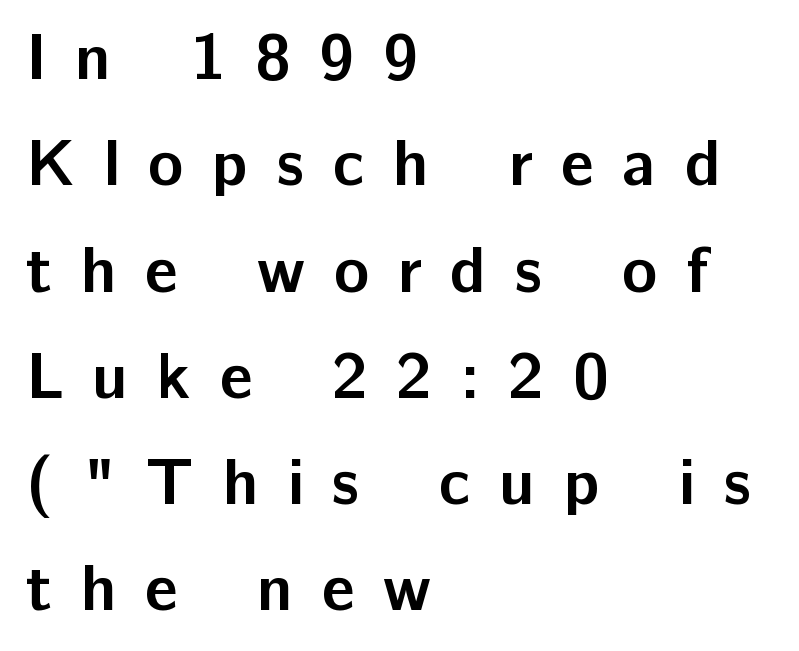
The image shows 66 px semibold sans-serif type, upright; set left-aligned, normal line spacing (1.61x), unusually wide letter spacing (+0.43 em), not underlined; low stroke contrast and a medium x-height.
